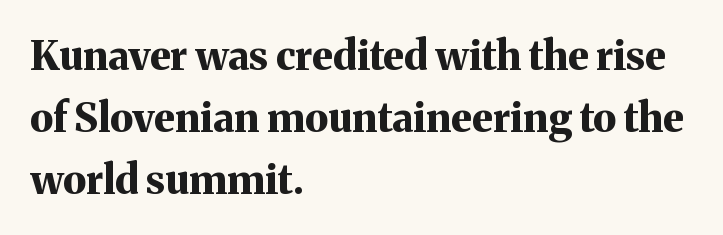
If you drew a line through each stem, it would be perfectly vertical. Thick stems and heavy bowls — unmistakably bold. Notice how the passage keeps a crisp vertical edge on the left only. These lines are rendered in a variable-pitch font.
